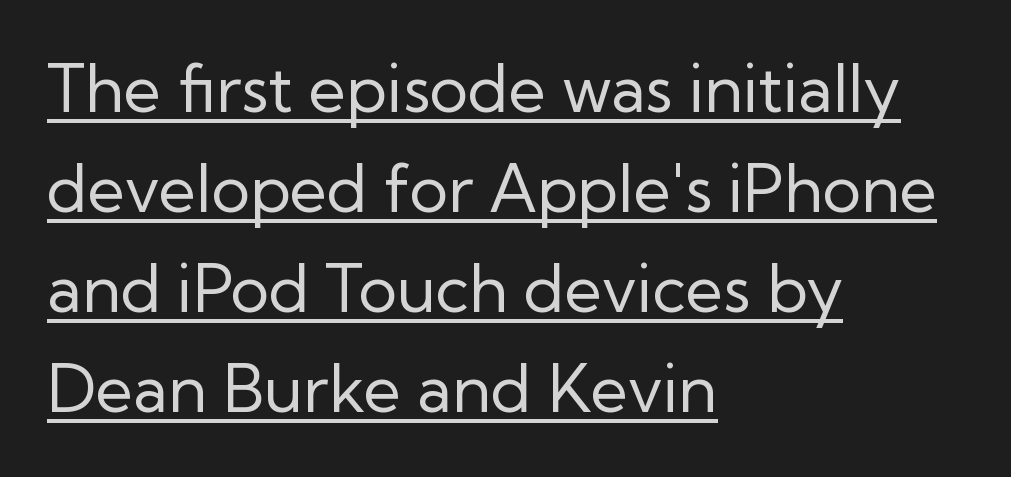
Q: Is the text bold? A: No.
Q: Is the text italic (slanted)? A: No, it is upright.
Q: Is the typeface a serif or a sans-serif typeface? A: Sans-serif.
Q: Is the text underlined? A: Yes.
Q: How is the paragraph aligned? A: Left-aligned.
Q: Is the spacing between letters normal or unusually wide? A: Normal.
Q: Is the spacing between lines tight, normal or loose? A: Normal.
Q: Width (condensed, normal, or wide)? A: Normal.
Q: Stroke contrast? A: Low.
Q: x-height? A: Medium.
Q: Monospaced? A: No.
